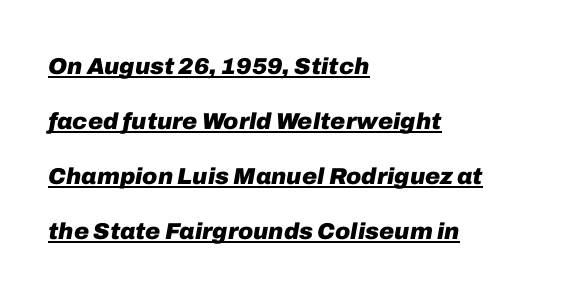
The image shows 23 px bold type, italic (leaning right); set left-aligned, loose line spacing (2.39x), normal letter spacing, underlined.
